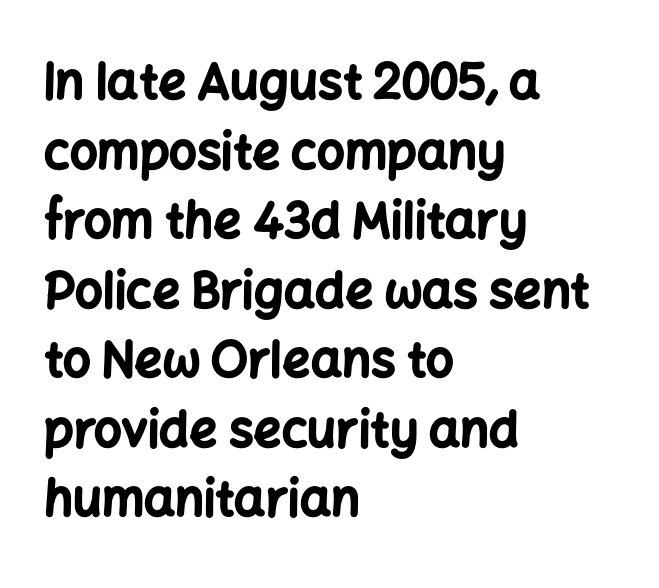
Q: Is the text bold? A: Yes.
Q: Is the text italic (slanted)? A: No, it is upright.
Q: Is the typeface a serif or a sans-serif typeface? A: Sans-serif.
Q: Is the text underlined? A: No.
Q: How is the paragraph aligned? A: Left-aligned.
Q: Is the spacing between letters normal or unusually wide? A: Normal.
Q: Is the spacing between lines tight, normal or loose? A: Normal.
Q: Width (condensed, normal, or wide)? A: Normal.
Q: Stroke contrast? A: Low.
Q: x-height? A: Medium.
Q: Monospaced? A: No.
